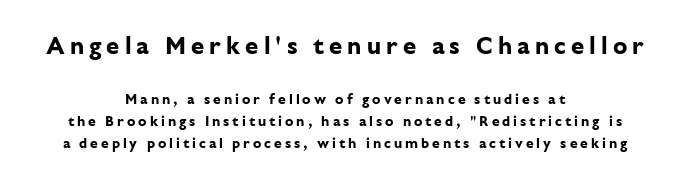
{"italic": "no", "bold": "yes", "underline": "no", "align": "center", "line_spacing": "normal", "line_spacing_ratio": 1.6, "letter_spacing": "wide", "letter_spacing_em": 0.21, "larger_block": "first", "size_ratio": 1.71, "glyph_px": 24}
